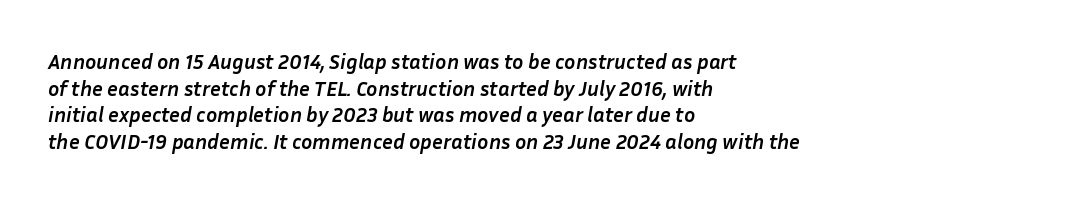
{"italic": "yes", "lean": "right", "slant_degrees": 10, "bold": "yes", "underline": "no", "align": "left", "line_spacing": "normal", "line_spacing_ratio": 1.27, "letter_spacing": "normal", "letter_spacing_em": 0.0, "glyph_px": 21}
